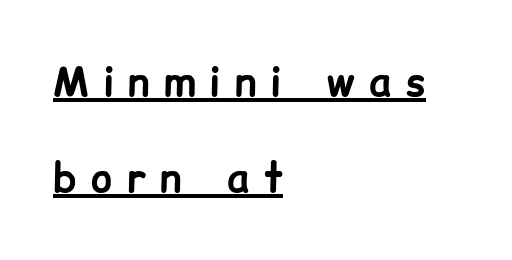
The passage shown is typeset with a sans-serif family. Whoever set this chose breathing room over compactness in the vertical rhythm. Weight: bold. Substantial extra tracking has been applied to these lines. This is underlined copy, the kind a proofreader might mark for attention.
